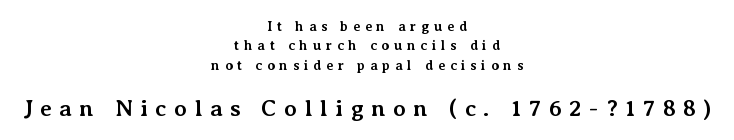
Caption: multi-line text, centered on the measure. Heavy-handed strokes throughout: this text is bold. Rows of type keep a routine distance in the vertical direction. Block two is the big one; block one sits smaller above it. Between one letter and the next there's a generous, obvious gap. The glyphs are unaccompanied by any horizontal stroke below them.
